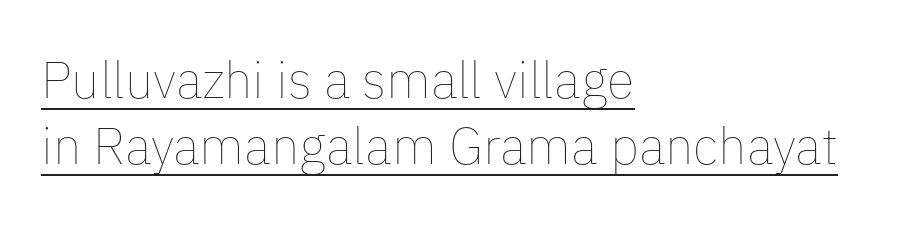
Q: Is the text bold? A: No.
Q: Is the text italic (slanted)? A: No, it is upright.
Q: Is the text underlined? A: Yes.
Q: How is the paragraph aligned? A: Left-aligned.
Q: Is the spacing between letters normal or unusually wide? A: Normal.
Q: Is the spacing between lines tight, normal or loose? A: Normal.
Q: Width (condensed, normal, or wide)? A: Normal.
Q: Stroke contrast? A: Low.
Q: x-height? A: Medium.
Q: Monospaced? A: No.
